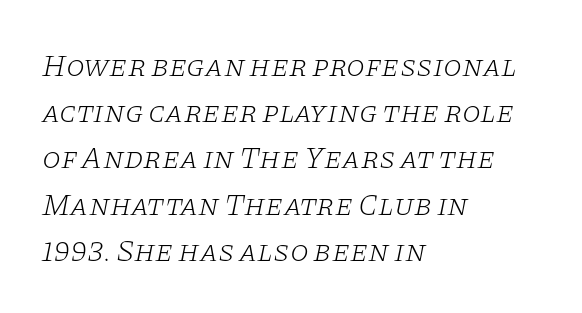
{"serif": "yes", "italic": "yes", "lean": "right", "slant_degrees": 11, "bold": "no", "weight": "light", "width": "wide", "stroke_contrast": "low", "x_height": "large", "monospaced": "no", "underline": "no", "align": "left", "line_spacing": "normal", "line_spacing_ratio": 1.54, "letter_spacing": "normal", "letter_spacing_em": 0.0, "glyph_px": 30}
